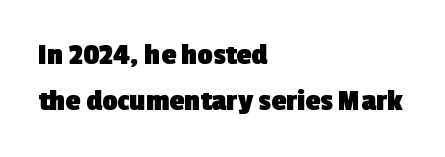
Nothing unusual about the tracking: characters are spaced as the font intends. Reading down the block, your eye returns to a fixed left position each line. Look at the bottom of the vertical strokes: they stop flat, with no serifs. The characters look thick and weighty, a clear bold.
